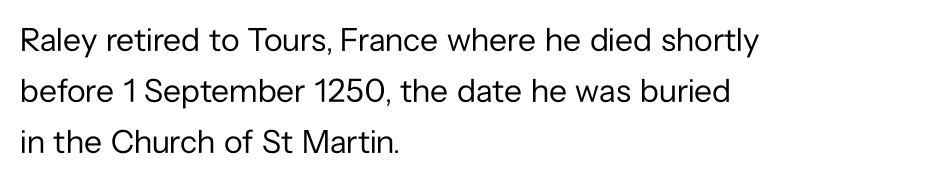
Q: Is the text bold? A: No.
Q: Is the text italic (slanted)? A: No, it is upright.
Q: Is the typeface a serif or a sans-serif typeface? A: Sans-serif.
Q: Is the text underlined? A: No.
Q: How is the paragraph aligned? A: Left-aligned.
Q: Is the spacing between letters normal or unusually wide? A: Normal.
Q: Is the spacing between lines tight, normal or loose? A: Normal.
Q: Width (condensed, normal, or wide)? A: Normal.
Q: Stroke contrast? A: Low.
Q: x-height? A: Medium.
Q: Monospaced? A: No.
